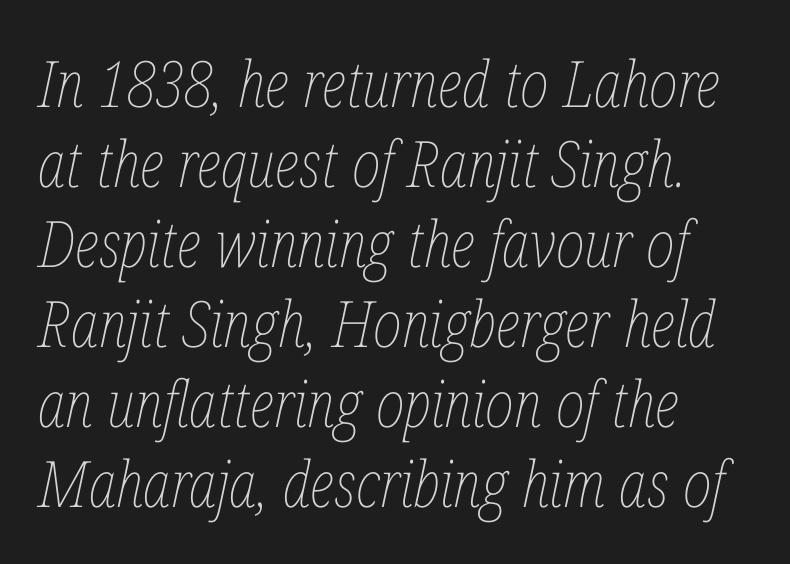
The passage shown has conventional tracking throughout. The block of text has a typical density, with ordinary space between rows. Tall strokes in this sample are angled rather than plumb. Nobody drew a line under any word here. Heaviness? Minimal to ordinary, like unemphasized prose.
